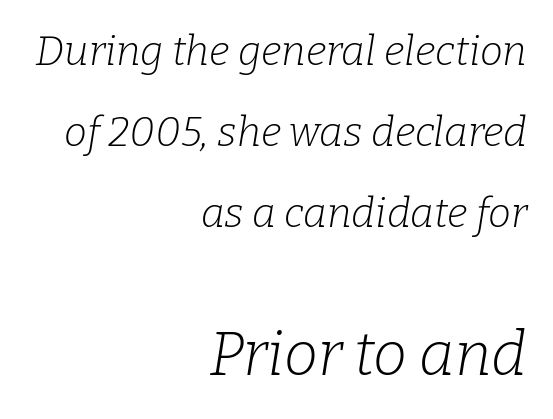
{"serif": "yes", "italic": "yes", "lean": "right", "slant_degrees": 9, "bold": "no", "weight": "light", "width": "normal", "stroke_contrast": "low", "x_height": "medium", "monospaced": "no", "underline": "no", "align": "right", "line_spacing": "loose", "line_spacing_ratio": 1.97, "letter_spacing": "normal", "letter_spacing_em": 0.0, "larger_block": "second", "size_ratio": 1.49, "glyph_px": 61}
